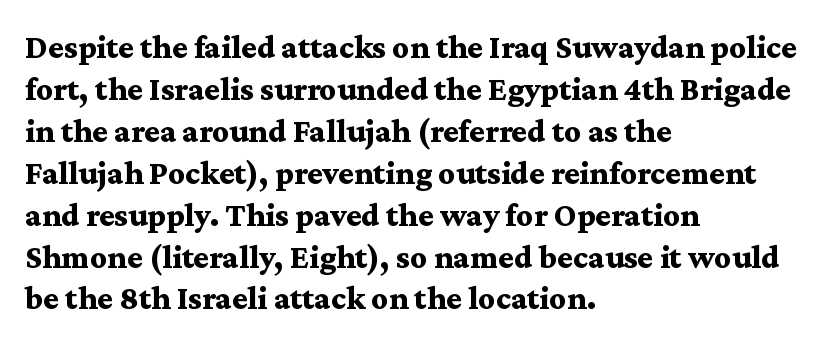
The image shows 33 px bold, wide serif type, upright; set left-aligned, normal line spacing (1.27x), normal letter spacing, not underlined; medium stroke contrast and a medium x-height.
